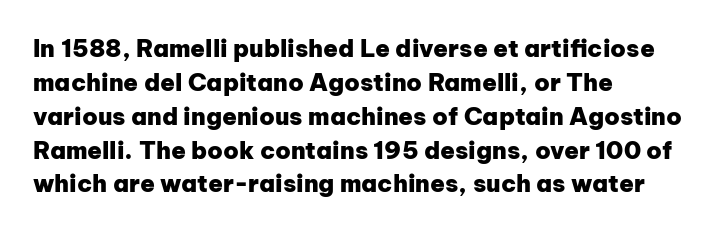
The image shows 24 px bold type, upright; set left-aligned, normal line spacing (1.41x), normal letter spacing, not underlined.
